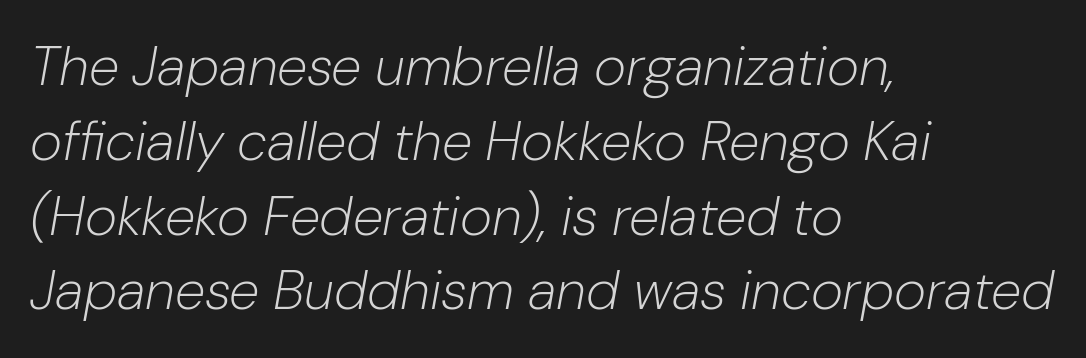
The image shows 55 px light type, italic (leaning right); set left-aligned, normal line spacing (1.36x), normal letter spacing, not underlined; low stroke contrast and a medium x-height.
